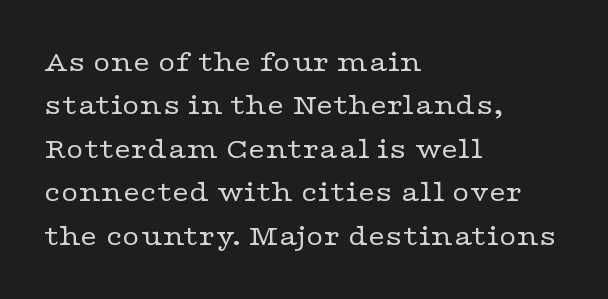
Q: Is the text bold? A: No.
Q: Is the text italic (slanted)? A: No, it is upright.
Q: Is the typeface a serif or a sans-serif typeface? A: Serif.
Q: Is the text underlined? A: No.
Q: How is the paragraph aligned? A: Left-aligned.
Q: Is the spacing between letters normal or unusually wide? A: Normal.
Q: Is the spacing between lines tight, normal or loose? A: Normal.
Q: Width (condensed, normal, or wide)? A: Wide.
Q: Stroke contrast? A: Low.
Q: x-height? A: Medium.
Q: Monospaced? A: No.
